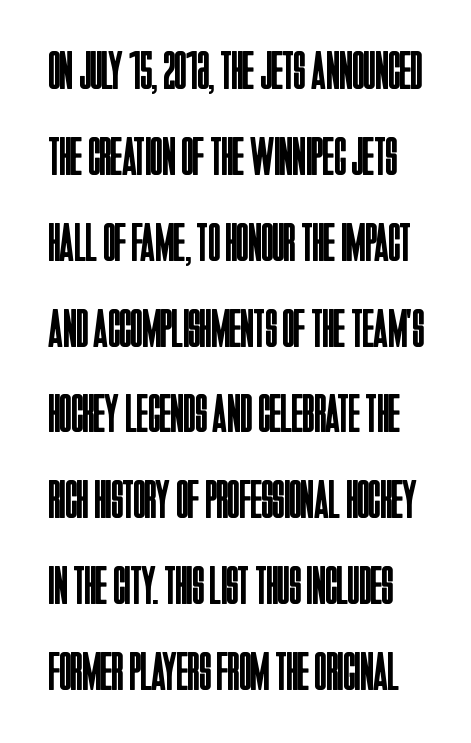
{"serif": "no", "italic": "no", "bold": "no", "weight": "regular", "width": "condensed", "stroke_contrast": "low", "x_height": "large", "monospaced": "no", "underline": "no", "line_spacing": "normal", "line_spacing_ratio": 1.59, "letter_spacing": "normal", "letter_spacing_em": 0.0, "glyph_px": 54}
